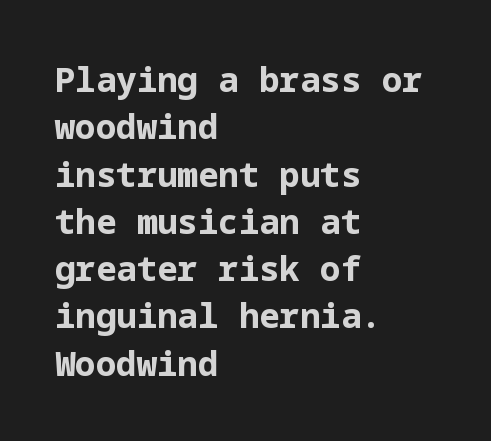
Does extra space separate the letters? No, they use regular spacing. The text block is weighted toward the left margin, trailing off unevenly rightward. Grotesque or geometric, the face here clearly has no serifs. Heft: maximum for text — a bold.
